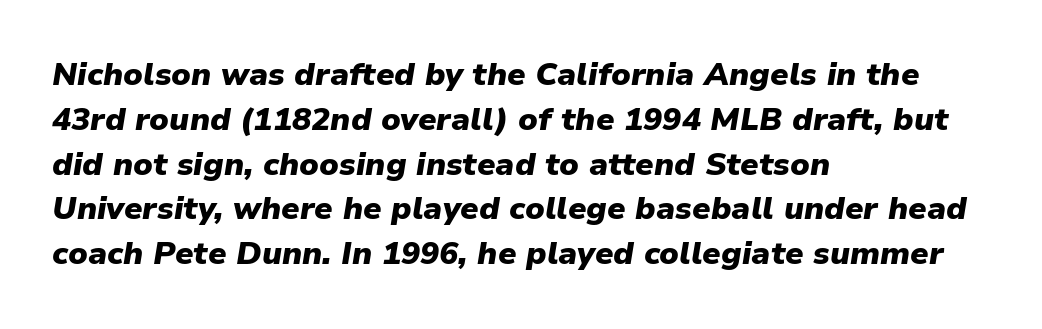
Where is the straight margin? On the left. Each letter keeps its own natural width here, so spacing adapts to shape. How would I describe the line gaps? Plain and ordinary. Does the lettering tilt? It does — this is italic. Type without underlining.
